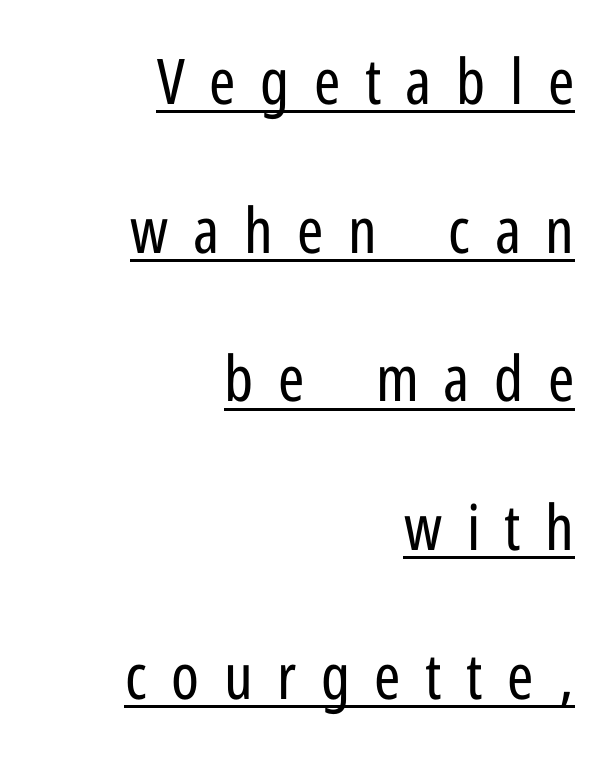
{"serif": "no", "italic": "no", "bold": "no", "weight": "regular", "width": "condensed", "stroke_contrast": "low", "x_height": "medium", "monospaced": "no", "underline": "yes", "align": "right", "line_spacing": "loose", "line_spacing_ratio": 2.36, "letter_spacing": "wide", "letter_spacing_em": 0.39, "glyph_px": 63}
